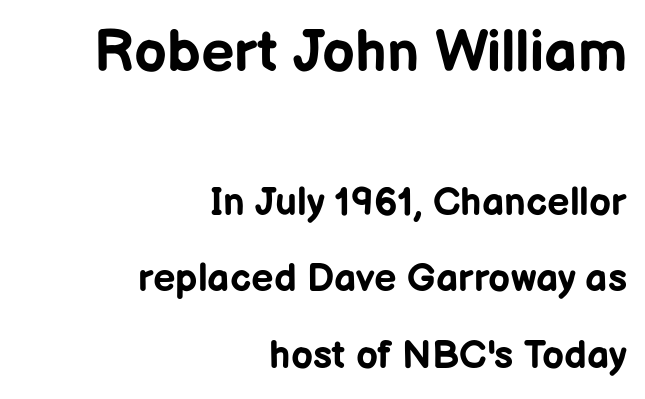
Q: Is the text bold? A: Yes.
Q: Is the text italic (slanted)? A: No, it is upright.
Q: Is the typeface a serif or a sans-serif typeface? A: Sans-serif.
Q: Is the text underlined? A: No.
Q: How is the paragraph aligned? A: Right-aligned.
Q: Is the spacing between letters normal or unusually wide? A: Normal.
Q: Is the spacing between lines tight, normal or loose? A: Loose.
Q: Which block of text is set in a larger size, the first (top) or the second (bottom)? A: The first (top) one.
Q: Width (condensed, normal, or wide)? A: Normal.
Q: Stroke contrast? A: Low.
Q: x-height? A: Medium.
Q: Monospaced? A: No.
